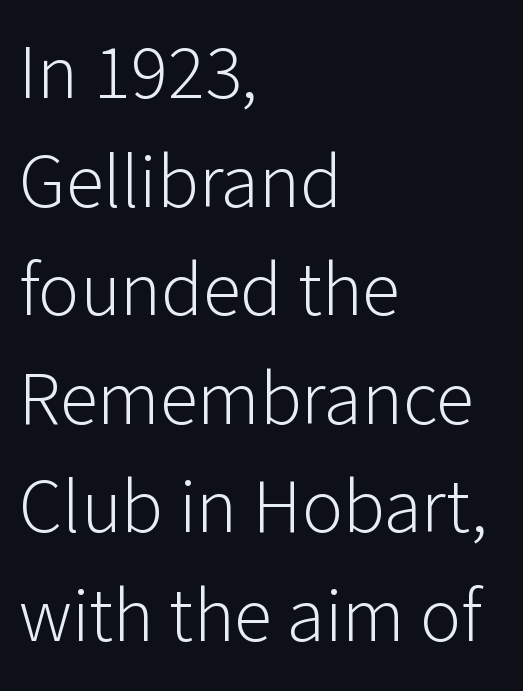
The image shows 77 px light sans-serif type, upright; set left-aligned, normal line spacing (1.41x), normal letter spacing, not underlined; low stroke contrast and a medium x-height.
